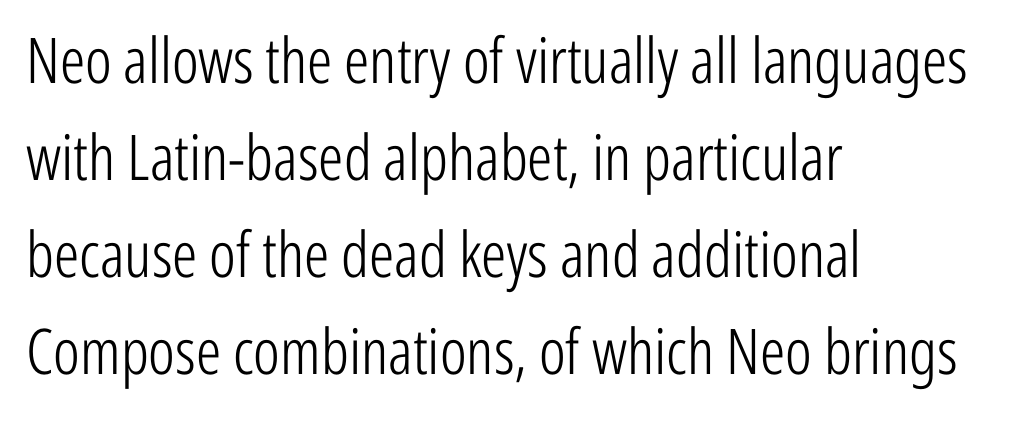
The image shows 63 px light, condensed sans-serif type, upright; set left-aligned, normal line spacing (1.54x), normal letter spacing, not underlined; low stroke contrast and a medium x-height.
